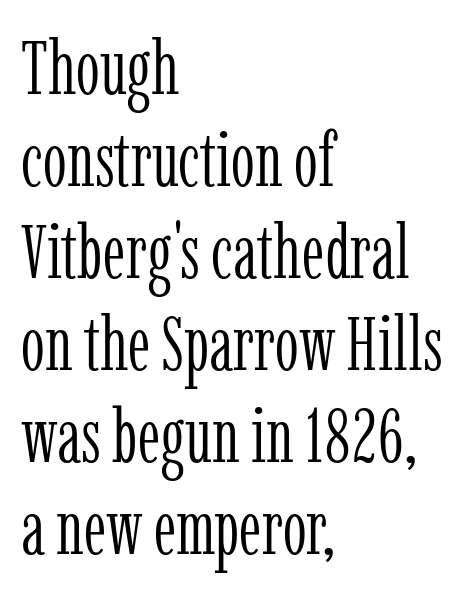
Q: Is the text bold? A: No.
Q: Is the text italic (slanted)? A: No, it is upright.
Q: Is the typeface a serif or a sans-serif typeface? A: Serif.
Q: Is the text underlined? A: No.
Q: How is the paragraph aligned? A: Left-aligned.
Q: Is the spacing between letters normal or unusually wide? A: Normal.
Q: Width (condensed, normal, or wide)? A: Condensed.
Q: Stroke contrast? A: Low.
Q: x-height? A: Medium.
Q: Monospaced? A: No.
